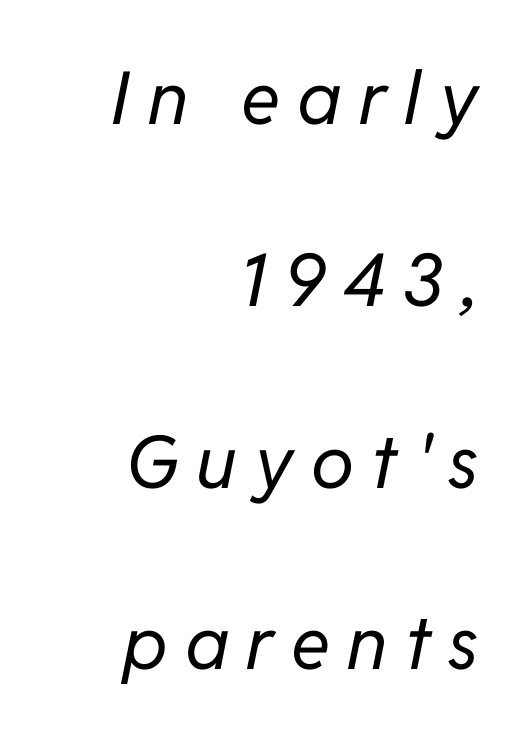
The text block is weighted toward the right margin, trailing off unevenly leftward. Italic? Definitely — the glyphs are oblique. Beneath every word, the page is bare. Honestly, the rows look like they've been pulled way apart. Compared with a typical body face, this is equally light or lighter still.
